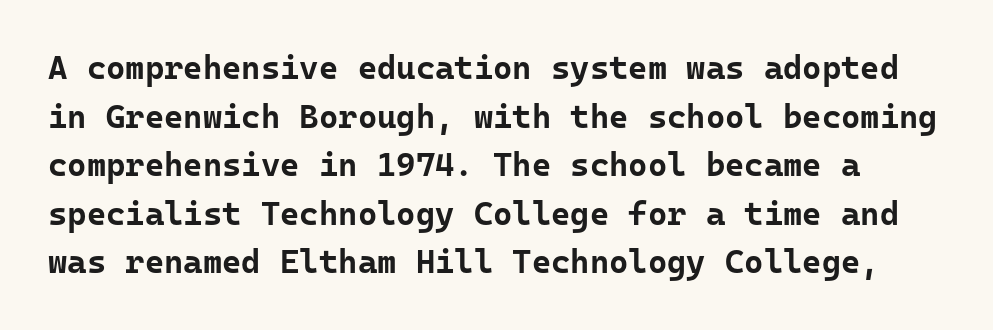
Q: Is the text bold? A: Yes.
Q: Is the text italic (slanted)? A: No, it is upright.
Q: Is the typeface a serif or a sans-serif typeface? A: Sans-serif.
Q: Is the text underlined? A: No.
Q: Is the spacing between letters normal or unusually wide? A: Normal.
Q: Is the spacing between lines tight, normal or loose? A: Normal.
Q: Width (condensed, normal, or wide)? A: Normal.
Q: Stroke contrast? A: Low.
Q: x-height? A: Medium.
Q: Monospaced? A: Yes.
